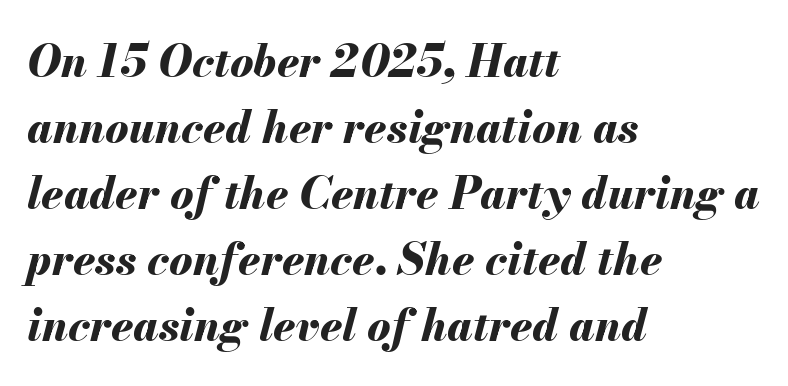
Q: Is the text bold? A: Yes.
Q: Is the text italic (slanted)? A: Yes, it leans right by about 13 degrees.
Q: Is the text underlined? A: No.
Q: How is the paragraph aligned? A: Left-aligned.
Q: Is the spacing between letters normal or unusually wide? A: Normal.
Q: Is the spacing between lines tight, normal or loose? A: Normal.
Q: Width (condensed, normal, or wide)? A: Normal.
Q: Stroke contrast? A: Medium.
Q: x-height? A: Small.
Q: Monospaced? A: No.
